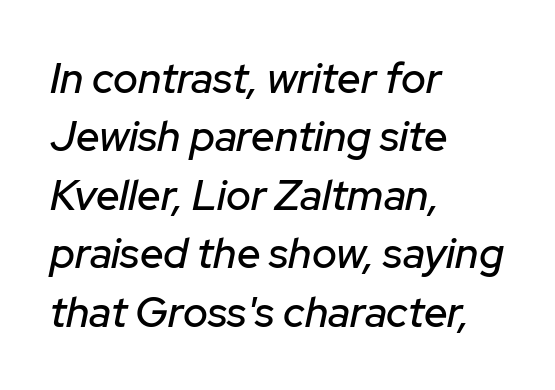
Q: Is the text italic (slanted)? A: Yes, it leans right by about 12 degrees.
Q: Is the text underlined? A: No.
Q: How is the paragraph aligned? A: Left-aligned.
Q: Is the spacing between letters normal or unusually wide? A: Normal.
Q: Is the spacing between lines tight, normal or loose? A: Normal.
Q: Width (condensed, normal, or wide)? A: Normal.
Q: Stroke contrast? A: Low.
Q: x-height? A: Medium.
Q: Monospaced? A: No.
